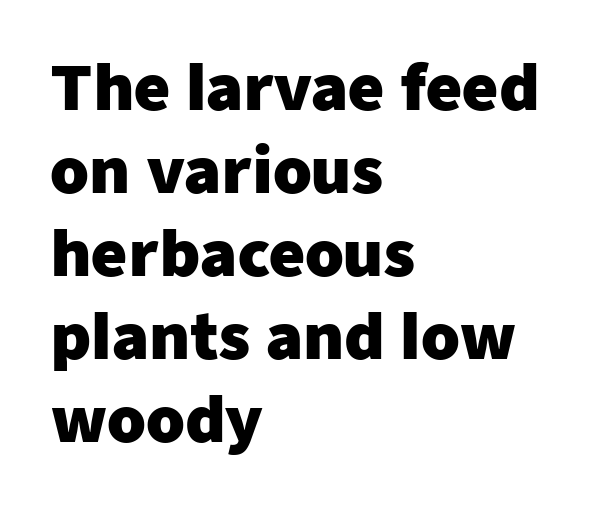
Q: Is the text bold? A: Yes.
Q: Is the text italic (slanted)? A: No, it is upright.
Q: Is the typeface a serif or a sans-serif typeface? A: Sans-serif.
Q: Is the text underlined? A: No.
Q: How is the paragraph aligned? A: Left-aligned.
Q: Is the spacing between letters normal or unusually wide? A: Normal.
Q: Is the spacing between lines tight, normal or loose? A: Normal.
Q: Width (condensed, normal, or wide)? A: Normal.
Q: Stroke contrast? A: Low.
Q: x-height? A: Medium.
Q: Monospaced? A: No.
